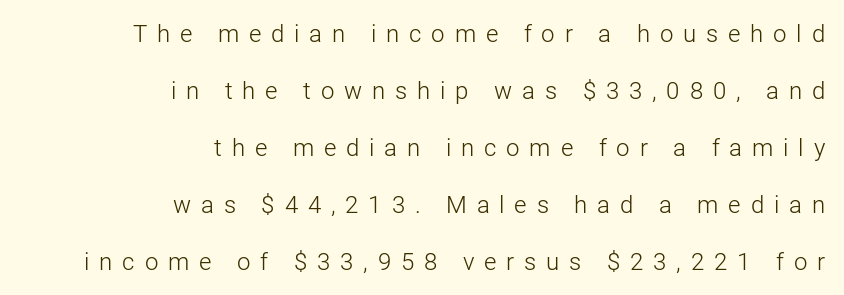
{"italic": "no", "bold": "no", "underline": "no", "align": "right", "line_spacing": "loose", "line_spacing_ratio": 2.37, "letter_spacing": "wide", "letter_spacing_em": 0.41, "glyph_px": 24}
